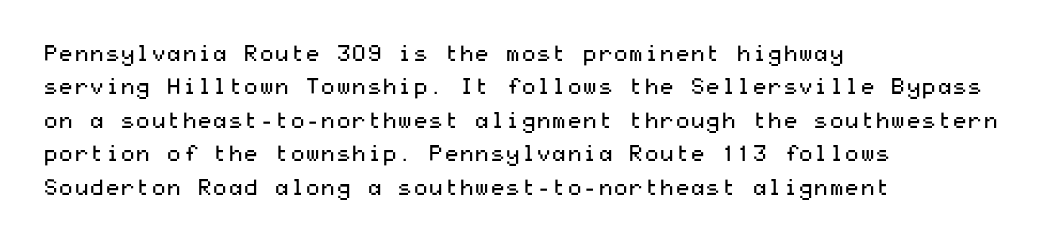
Q: Is the text bold? A: No.
Q: Is the text italic (slanted)? A: No, it is upright.
Q: Is the text underlined? A: No.
Q: How is the paragraph aligned? A: Left-aligned.
Q: Is the spacing between letters normal or unusually wide? A: Normal.
Q: Is the spacing between lines tight, normal or loose? A: Normal.
